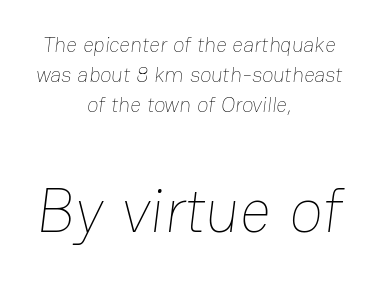
{"bold": "no", "weight": "thin", "width": "normal", "stroke_contrast": "low", "x_height": "medium", "monospaced": "no", "underline": "no", "align": "center", "line_spacing": "normal", "line_spacing_ratio": 1.42, "letter_spacing": "normal", "letter_spacing_em": 0.0, "larger_block": "second", "size_ratio": 2.95, "glyph_px": 62}
